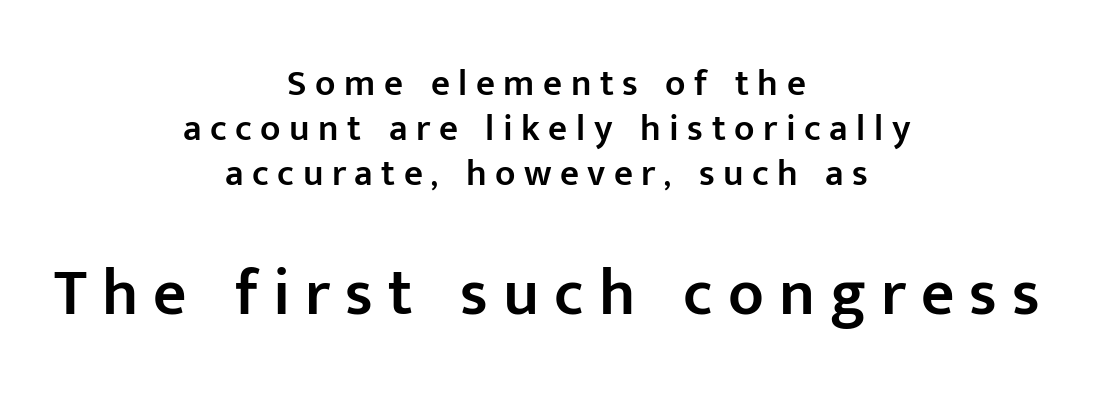
{"serif": "no", "italic": "no", "bold": "semi", "weight": "semibold", "width": "normal", "stroke_contrast": "low", "x_height": "medium", "monospaced": "no", "underline": "no", "align": "center", "line_spacing_ratio": 1.22, "letter_spacing": "wide", "letter_spacing_em": 0.23, "larger_block": "second", "size_ratio": 1.76, "glyph_px": 65}
